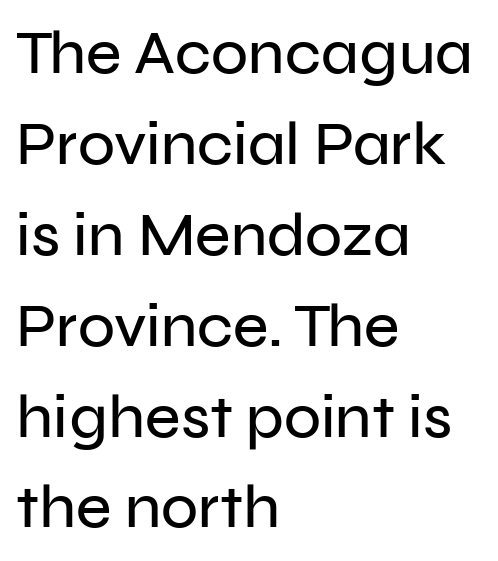
The image shows 61 px sans-serif type, upright; set left-aligned, normal line spacing (1.49x), normal letter spacing, not underlined; low stroke contrast and a medium x-height.
